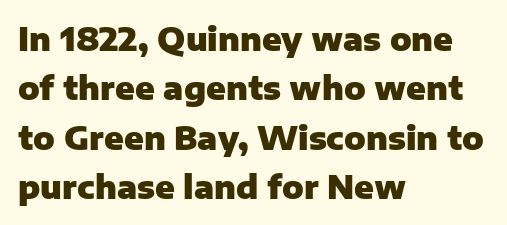
Q: Is the text bold? A: Yes.
Q: Is the text italic (slanted)? A: No, it is upright.
Q: Is the typeface a serif or a sans-serif typeface? A: Sans-serif.
Q: Is the text underlined? A: No.
Q: How is the paragraph aligned? A: Left-aligned.
Q: Is the spacing between letters normal or unusually wide? A: Normal.
Q: Is the spacing between lines tight, normal or loose? A: Normal.
Q: Width (condensed, normal, or wide)? A: Normal.
Q: Stroke contrast? A: Low.
Q: x-height? A: Medium.
Q: Monospaced? A: No.
